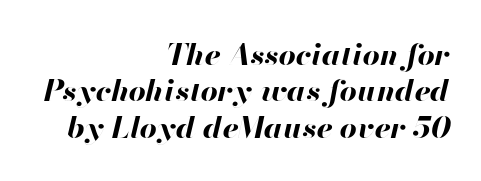
The image shows 30 px bold type, italic (leaning right); set right-aligned, line spacing 1.21x, normal letter spacing, not underlined; high stroke contrast and a small x-height.
